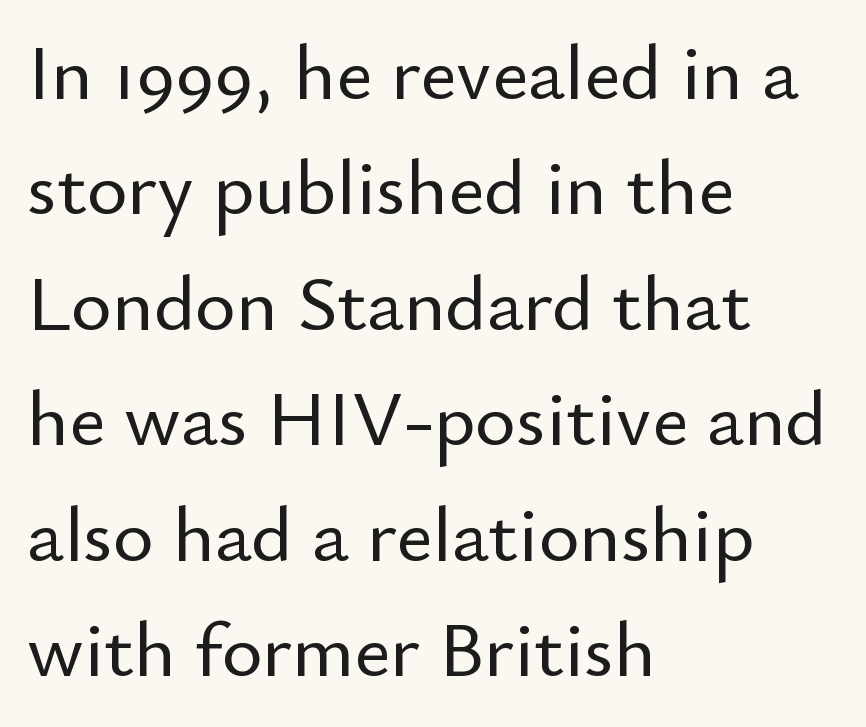
Q: Is the text italic (slanted)? A: No, it is upright.
Q: Is the typeface a serif or a sans-serif typeface? A: Sans-serif.
Q: Is the text underlined? A: No.
Q: How is the paragraph aligned? A: Left-aligned.
Q: Is the spacing between letters normal or unusually wide? A: Normal.
Q: Is the spacing between lines tight, normal or loose? A: Normal.
Q: Width (condensed, normal, or wide)? A: Normal.
Q: Stroke contrast? A: Low.
Q: x-height? A: Small.
Q: Monospaced? A: No.
